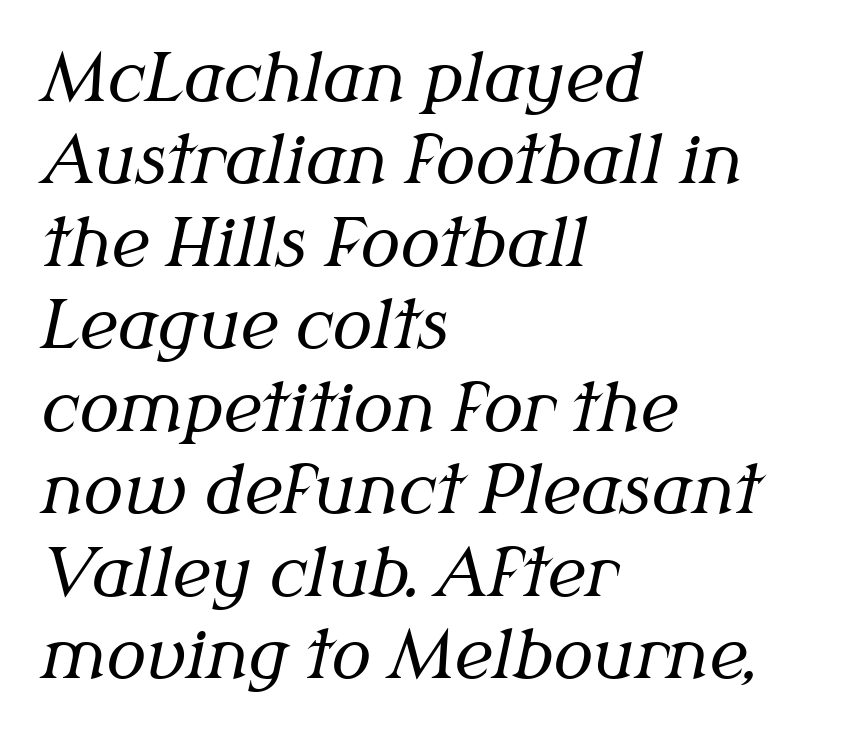
{"serif": "yes", "italic": "yes", "lean": "right", "slant_degrees": 12, "bold": "no", "weight": "regular", "width": "normal", "stroke_contrast": "medium", "x_height": "medium", "monospaced": "no", "underline": "no", "align": "left", "line_spacing": "normal", "line_spacing_ratio": 1.25, "letter_spacing": "normal", "letter_spacing_em": 0.0, "glyph_px": 66}
